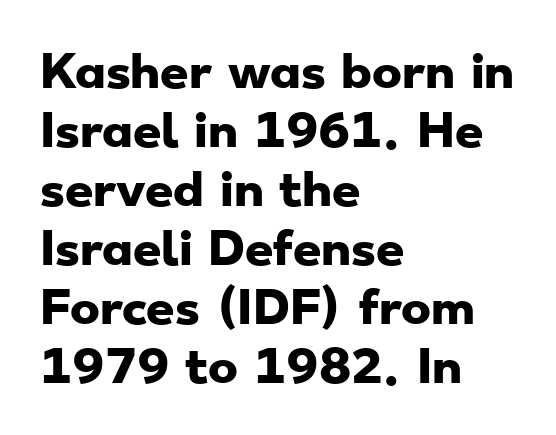
Q: Is the text bold? A: Yes.
Q: Is the typeface a serif or a sans-serif typeface? A: Sans-serif.
Q: Is the text underlined? A: No.
Q: How is the paragraph aligned? A: Left-aligned.
Q: Is the spacing between letters normal or unusually wide? A: Normal.
Q: Is the spacing between lines tight, normal or loose? A: Normal.
Q: Width (condensed, normal, or wide)? A: Wide.
Q: Stroke contrast? A: Low.
Q: x-height? A: Small.
Q: Monospaced? A: No.
